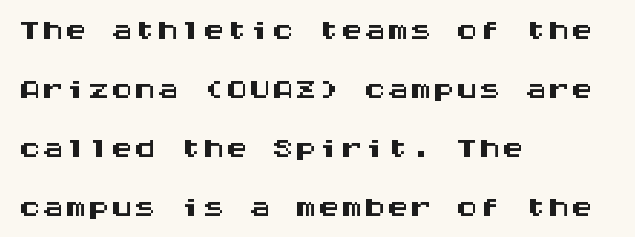
Q: Is the text italic (slanted)? A: No, it is upright.
Q: Is the typeface a serif or a sans-serif typeface? A: Sans-serif.
Q: Is the text underlined? A: No.
Q: How is the paragraph aligned? A: Left-aligned.
Q: Is the spacing between letters normal or unusually wide? A: Normal.
Q: Is the spacing between lines tight, normal or loose? A: Normal.
Q: Width (condensed, normal, or wide)? A: Wide.
Q: Stroke contrast? A: Medium.
Q: x-height? A: Large.
Q: Monospaced? A: Yes.
